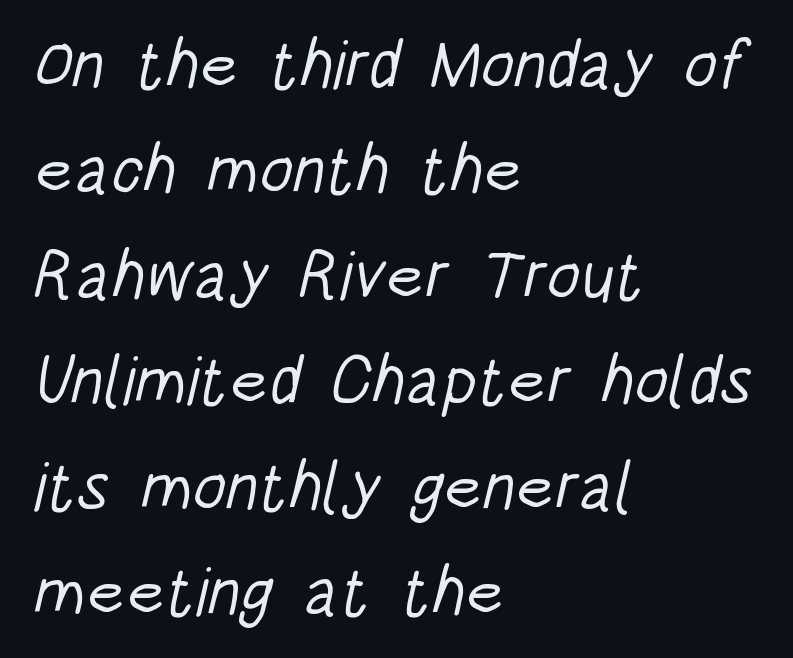
{"serif": "no", "bold": "no", "weight": "light", "width": "condensed", "stroke_contrast": "low", "x_height": "large", "monospaced": "no", "underline": "no", "align": "left", "line_spacing": "normal", "line_spacing_ratio": 1.55, "letter_spacing": "normal", "letter_spacing_em": 0.0, "glyph_px": 68}
